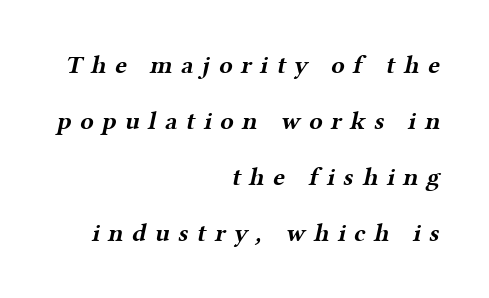
This sample uses expanded letter spacing, leaving extra air between glyphs. The strip under each line holds only bare page. Right-aligned paragraph, ragged on the left. The block of text is sparse from top to bottom, with ample space between rows. The face used here has the dense, thick strokes of a bold.
